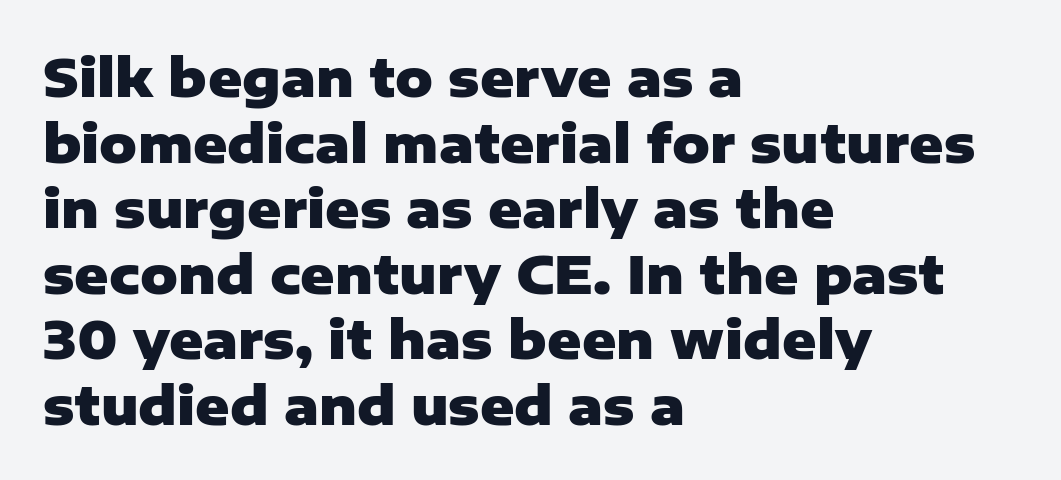
{"serif": "no", "italic": "no", "bold": "yes", "weight": "heavy", "width": "normal", "stroke_contrast": "low", "x_height": "medium", "monospaced": "no", "underline": "no", "align": "left", "line_spacing": "normal", "line_spacing_ratio": 1.26, "letter_spacing": "normal", "letter_spacing_em": 0.0, "glyph_px": 52}
